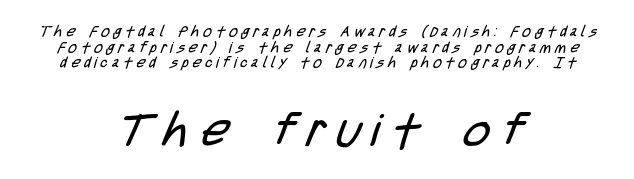
Q: Is the text bold? A: No.
Q: Is the typeface a serif or a sans-serif typeface? A: Sans-serif.
Q: Is the text underlined? A: No.
Q: How is the paragraph aligned? A: Centered.
Q: Is the spacing between letters normal or unusually wide? A: Unusually wide.
Q: Is the spacing between lines tight, normal or loose? A: Tight.
Q: Which block of text is set in a larger size, the first (top) or the second (bottom)? A: The second (bottom) one.
Q: Width (condensed, normal, or wide)? A: Condensed.
Q: Stroke contrast? A: Low.
Q: x-height? A: Large.
Q: Monospaced? A: No.
